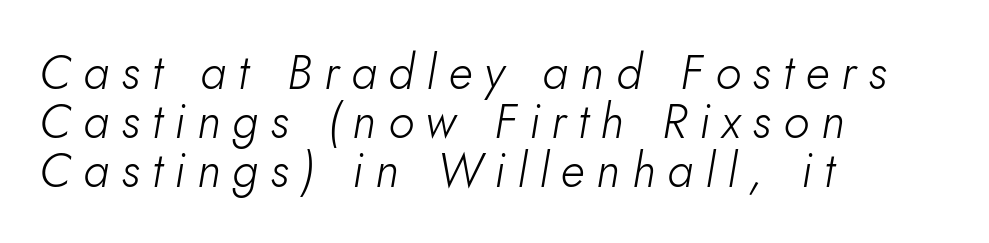
{"italic": "yes", "lean": "right", "slant_degrees": 10, "bold": "no", "weight": "light", "width": "normal", "stroke_contrast": "low", "x_height": "small", "monospaced": "no", "underline": "no", "align": "left", "line_spacing": "tight", "line_spacing_ratio": 1.02, "letter_spacing": "wide", "letter_spacing_em": 0.25, "glyph_px": 48}
